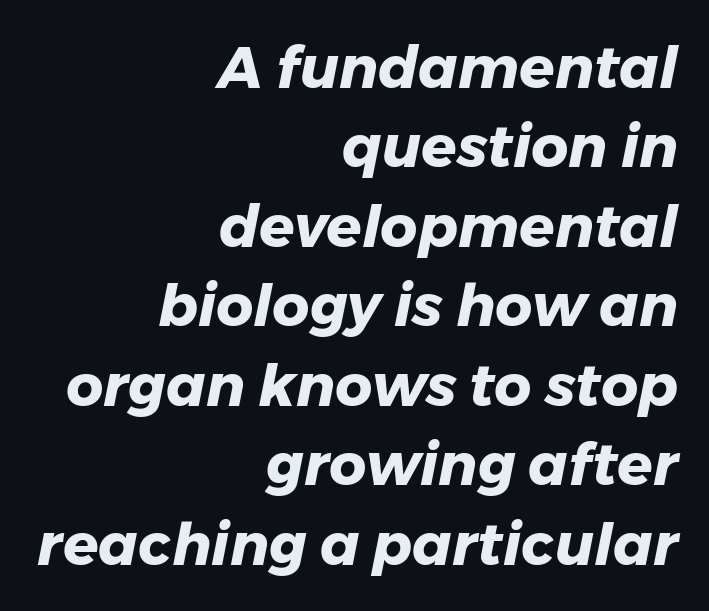
{"italic": "yes", "lean": "right", "slant_degrees": 11, "bold": "yes", "weight": "heavy", "width": "normal", "stroke_contrast": "low", "x_height": "medium", "monospaced": "no", "underline": "no", "align": "right", "line_spacing": "normal", "line_spacing_ratio": 1.37, "letter_spacing": "normal", "letter_spacing_em": 0.0, "glyph_px": 58}
